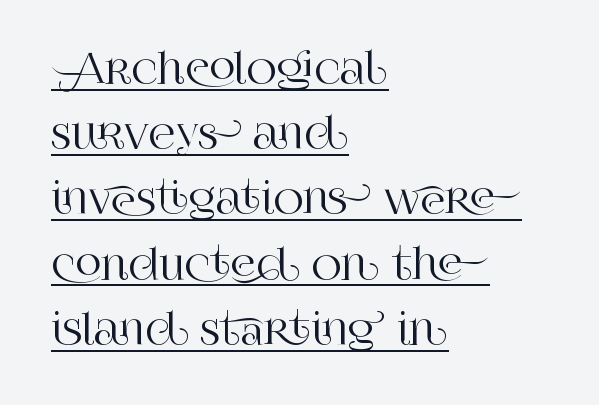
{"serif": "yes", "italic": "no", "width": "normal", "stroke_contrast": "high", "x_height": "large", "monospaced": "no", "underline": "yes", "align": "left", "line_spacing": "normal", "line_spacing_ratio": 1.59, "letter_spacing": "normal", "letter_spacing_em": 0.0, "glyph_px": 41}
